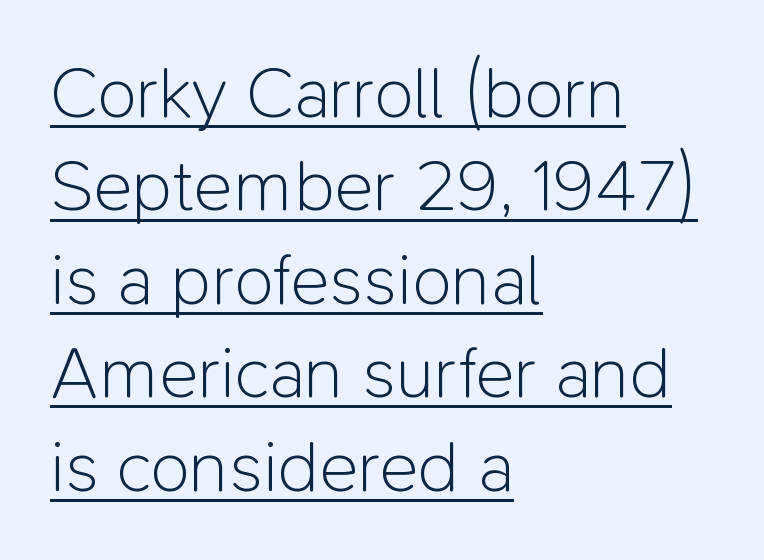
The image shows 73 px light sans-serif type, upright; set left-aligned, normal line spacing (1.28x), normal letter spacing, underlined; low stroke contrast and a medium x-height.
